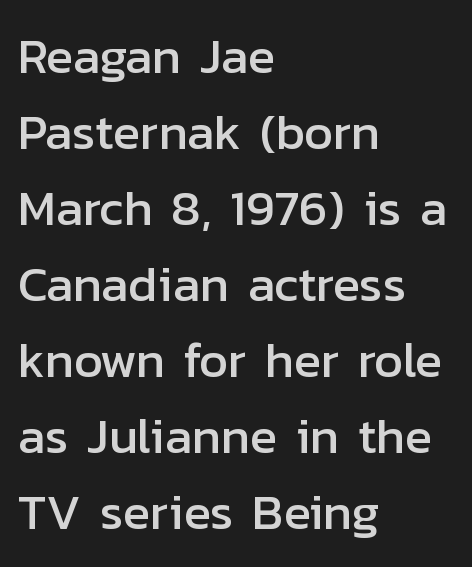
The image shows 50 px sans-serif type, upright; set left-aligned, normal line spacing (1.52x), normal letter spacing, not underlined; low stroke contrast and a medium x-height.
